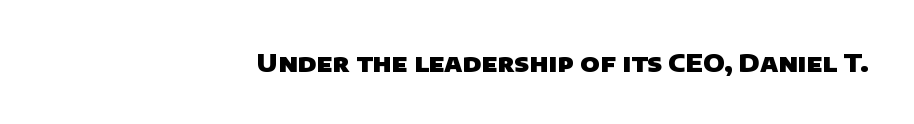
{"bold": "yes", "underline": "no", "align": "right", "letter_spacing": "normal", "letter_spacing_em": 0.0, "glyph_px": 25}
